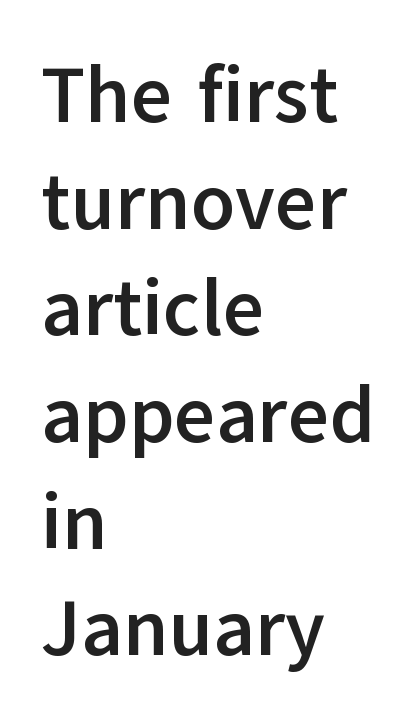
Q: Is the text bold? A: Yes.
Q: Is the text italic (slanted)? A: No, it is upright.
Q: Is the typeface a serif or a sans-serif typeface? A: Sans-serif.
Q: Is the text underlined? A: No.
Q: How is the paragraph aligned? A: Left-aligned.
Q: Is the spacing between letters normal or unusually wide? A: Normal.
Q: Is the spacing between lines tight, normal or loose? A: Normal.
Q: Width (condensed, normal, or wide)? A: Normal.
Q: Stroke contrast? A: Low.
Q: x-height? A: Medium.
Q: Monospaced? A: No.
